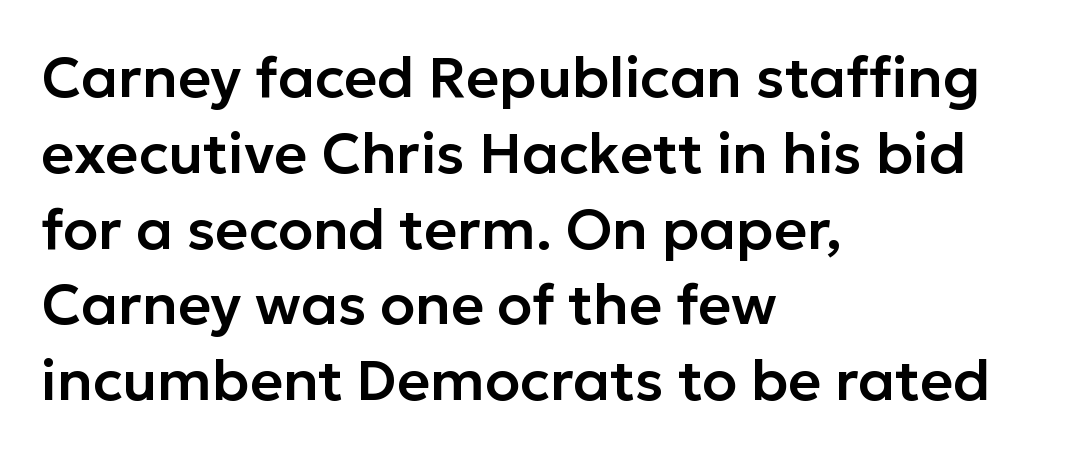
Q: Is the text italic (slanted)? A: No, it is upright.
Q: Is the typeface a serif or a sans-serif typeface? A: Sans-serif.
Q: Is the text underlined? A: No.
Q: How is the paragraph aligned? A: Left-aligned.
Q: Is the spacing between letters normal or unusually wide? A: Normal.
Q: Is the spacing between lines tight, normal or loose? A: Normal.
Q: Width (condensed, normal, or wide)? A: Normal.
Q: Stroke contrast? A: Low.
Q: x-height? A: Medium.
Q: Monospaced? A: No.
